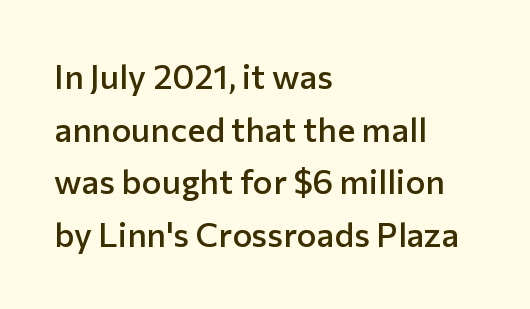
Q: Is the text bold? A: Semi-bold.
Q: Is the text italic (slanted)? A: No, it is upright.
Q: Is the typeface a serif or a sans-serif typeface? A: Sans-serif.
Q: Is the text underlined? A: No.
Q: How is the paragraph aligned? A: Left-aligned.
Q: Is the spacing between letters normal or unusually wide? A: Normal.
Q: Is the spacing between lines tight, normal or loose? A: Normal.
Q: Width (condensed, normal, or wide)? A: Normal.
Q: Stroke contrast? A: Low.
Q: x-height? A: Medium.
Q: Monospaced? A: No.
